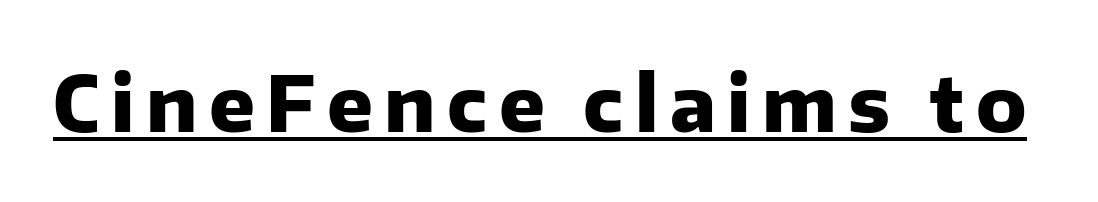
No feet cap the strokes, marking this as sans-serif type. Has an underline been added? It has. Designer's note — italics off, roman on. Proportional: the letters do not fall into vertical columns. In terms of weight, the rendering is a true, heavy bold.
